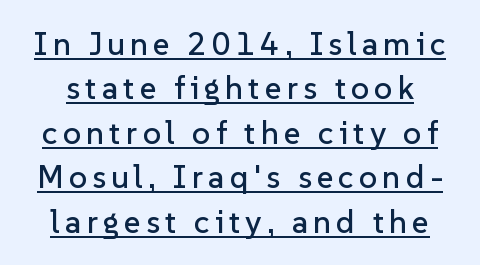
Q: Is the text italic (slanted)? A: No, it is upright.
Q: Is the typeface a serif or a sans-serif typeface? A: Sans-serif.
Q: Is the text underlined? A: Yes.
Q: Is the spacing between lines tight, normal or loose? A: Normal.
Q: Width (condensed, normal, or wide)? A: Normal.
Q: Stroke contrast? A: Low.
Q: x-height? A: Medium.
Q: Monospaced? A: No.
